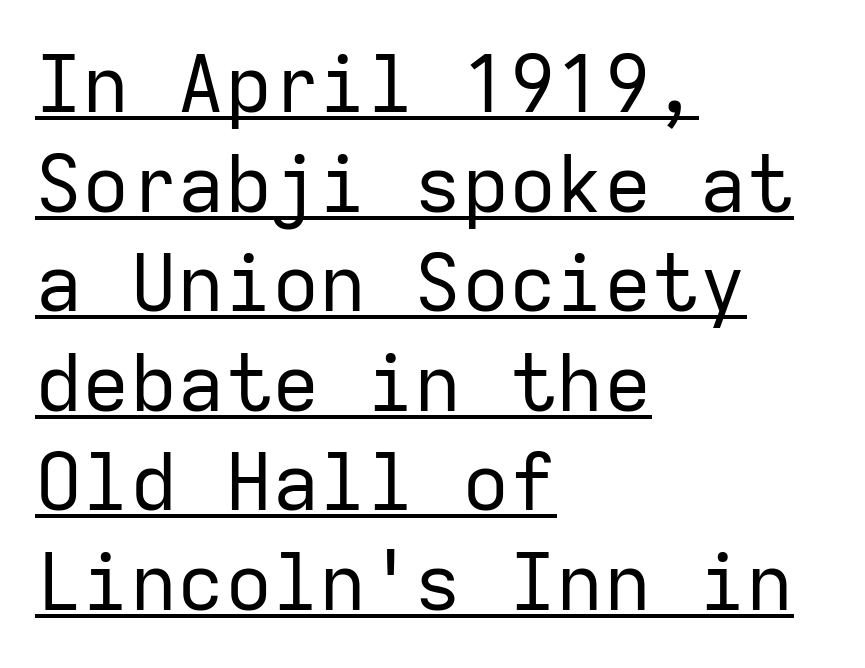
The image shows 79 px regular-weight sans-serif type, upright, monospaced; set left-aligned, normal line spacing (1.26x), normal letter spacing, underlined; low stroke contrast and a medium x-height.
